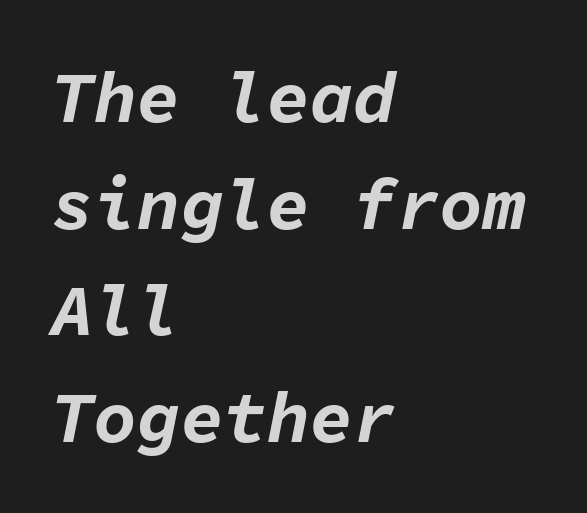
{"italic": "yes", "lean": "right", "slant_degrees": 11, "bold": "yes", "weight": "bold", "width": "normal", "stroke_contrast": "low", "x_height": "medium", "monospaced": "yes", "underline": "no", "align": "left", "line_spacing": "normal", "line_spacing_ratio": 1.48, "letter_spacing": "normal", "letter_spacing_em": 0.0, "glyph_px": 72}
